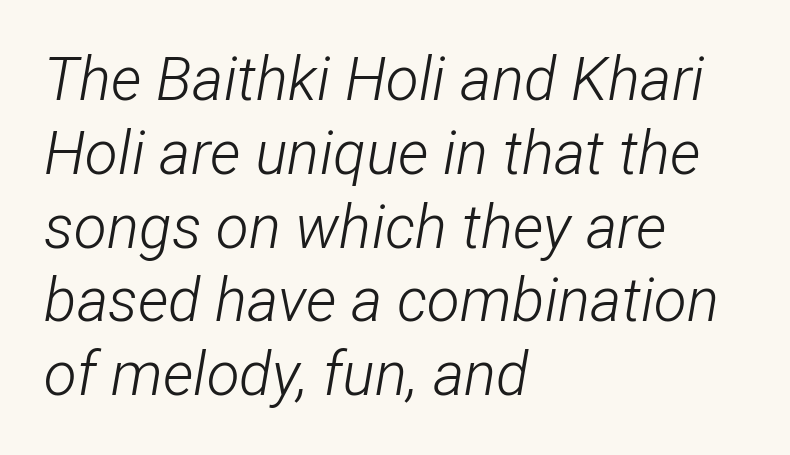
The image shows 60 px light, condensed type, italic (leaning right); set left-aligned, line spacing 1.23x, normal letter spacing, not underlined; low stroke contrast and a medium x-height.
